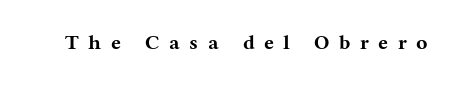
{"italic": "no", "bold": "yes", "underline": "no", "letter_spacing": "wide", "letter_spacing_em": 0.45, "glyph_px": 21}
